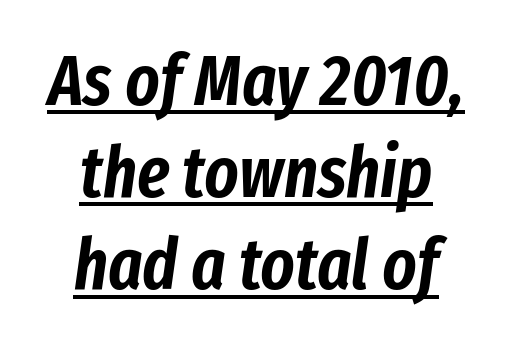
The sample's only ornament is a line tracing under the words. The compositor balanced each line on the midline. The line texture is even and compact thanks to regular tracking. In terms of leading, this rendering sits right in the middle. Is this a fixed-width face? No — the glyphs have proportional, varying widths. The rendering applies a slant to the glyphs.
